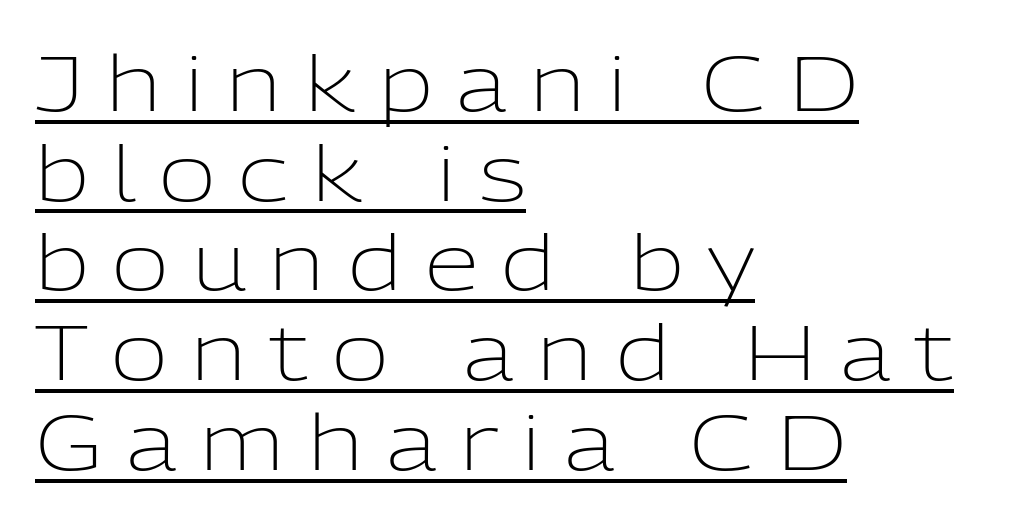
These lines stack with their left ends in a neat column. Very little white space separates one row of letters from the next. This is sans-serif lettering, the kind often seen on screens and signage. Varying glyph widths throughout — classic text-font behaviour. Nope, not italic — everything's standing straight. Tracking value appears strongly positive — letters spread wide.
